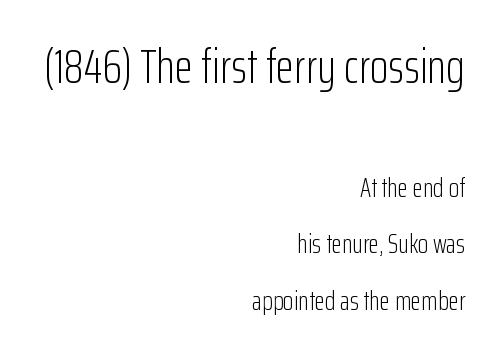
{"serif": "no", "italic": "no", "bold": "no", "weight": "light", "width": "condensed", "stroke_contrast": "low", "x_height": "medium", "monospaced": "no", "underline": "no", "align": "right", "line_spacing": "loose", "line_spacing_ratio": 2.08, "letter_spacing": "normal", "letter_spacing_em": 0.0, "larger_block": "first", "size_ratio": 1.78, "glyph_px": 48}
